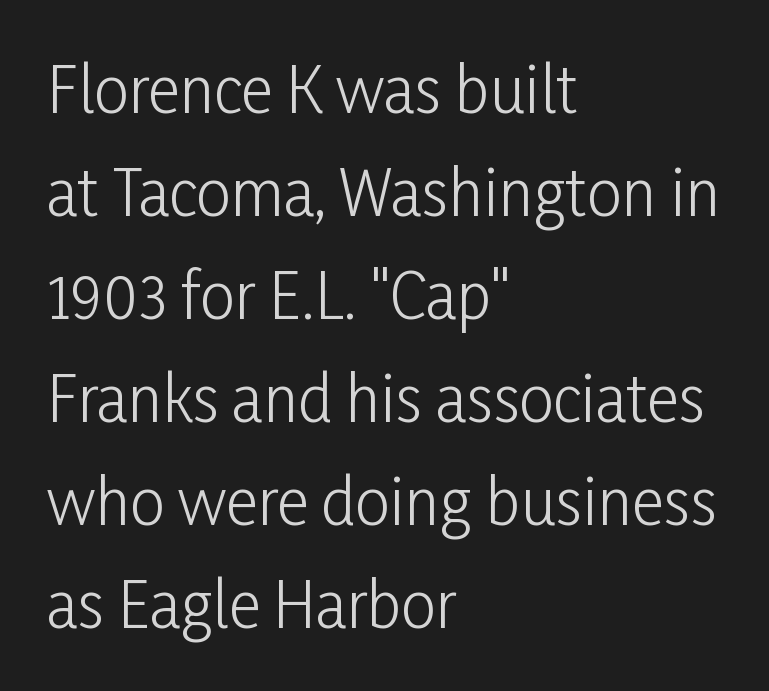
{"serif": "no", "italic": "no", "bold": "no", "weight": "light", "width": "condensed", "stroke_contrast": "low", "x_height": "medium", "monospaced": "no", "underline": "no", "align": "left", "line_spacing": "normal", "line_spacing_ratio": 1.66, "letter_spacing": "normal", "letter_spacing_em": 0.0, "glyph_px": 62}
